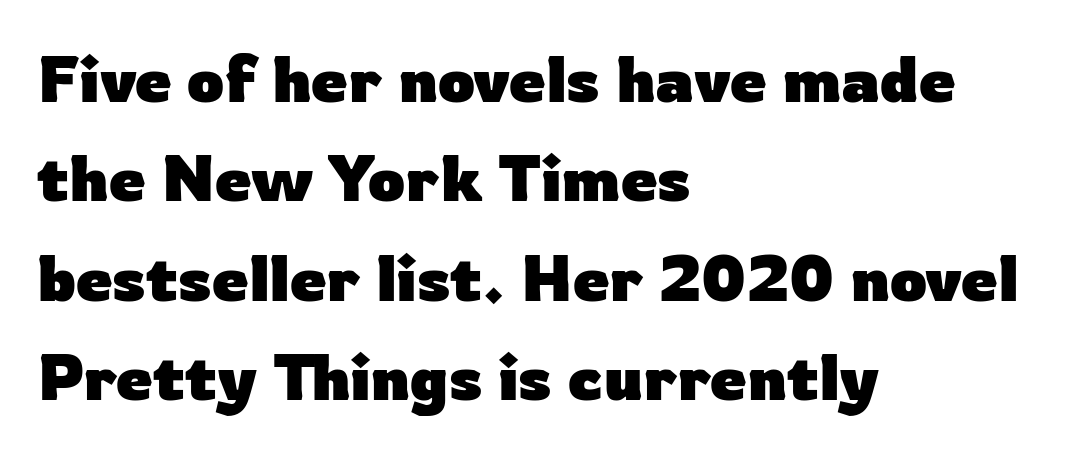
Q: Is the text bold? A: Yes.
Q: Is the text italic (slanted)? A: No, it is upright.
Q: Is the typeface a serif or a sans-serif typeface? A: Sans-serif.
Q: Is the text underlined? A: No.
Q: How is the paragraph aligned? A: Left-aligned.
Q: Is the spacing between letters normal or unusually wide? A: Normal.
Q: Is the spacing between lines tight, normal or loose? A: Normal.
Q: Width (condensed, normal, or wide)? A: Normal.
Q: Stroke contrast? A: Low.
Q: x-height? A: Medium.
Q: Monospaced? A: No.
